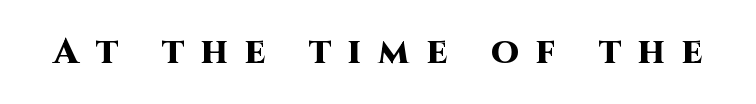
The words here are not underlined. Character widths vary here, with narrow letters taking less room than wide ones. Glyph-to-glyph distance is far greater than everyday printed text. The face used here is a sans, in the tradition of grotesques and geometrics.
